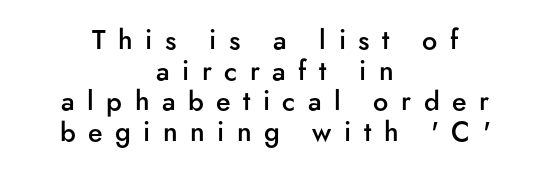
The image shows 27 px text type, upright; set centered, tight line spacing (1.13x), unusually wide letter spacing (+0.46 em), not underlined.
